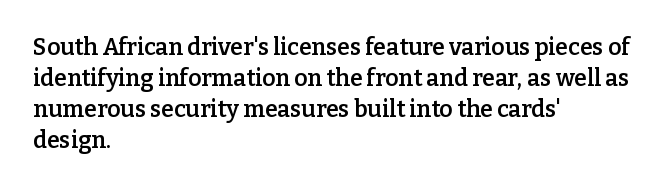
{"italic": "no", "bold": "semi", "underline": "no", "align": "left", "line_spacing": "normal", "line_spacing_ratio": 1.35, "letter_spacing": "normal", "letter_spacing_em": 0.0, "glyph_px": 23}
